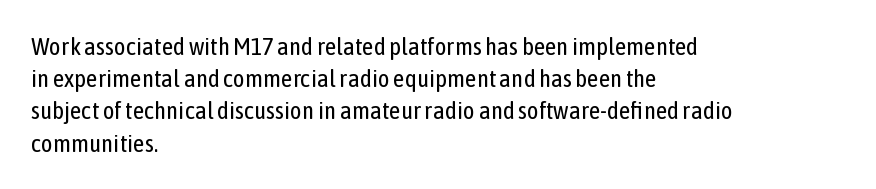
{"italic": "no", "bold": "no", "underline": "no", "align": "left", "line_spacing": "normal", "line_spacing_ratio": 1.29, "letter_spacing": "normal", "letter_spacing_em": 0.0, "glyph_px": 25}
